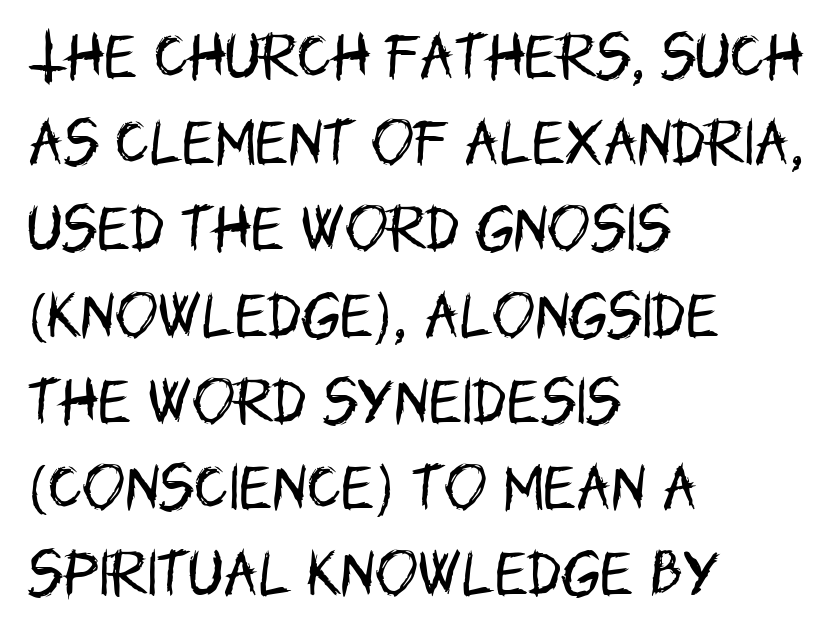
Q: Is the text bold? A: No.
Q: Is the text italic (slanted)? A: No, it is upright.
Q: Is the typeface a serif or a sans-serif typeface? A: Sans-serif.
Q: Is the text underlined? A: No.
Q: How is the paragraph aligned? A: Left-aligned.
Q: Is the spacing between letters normal or unusually wide? A: Normal.
Q: Is the spacing between lines tight, normal or loose? A: Normal.
Q: Width (condensed, normal, or wide)? A: Condensed.
Q: Stroke contrast? A: Low.
Q: x-height? A: Large.
Q: Monospaced? A: No.
